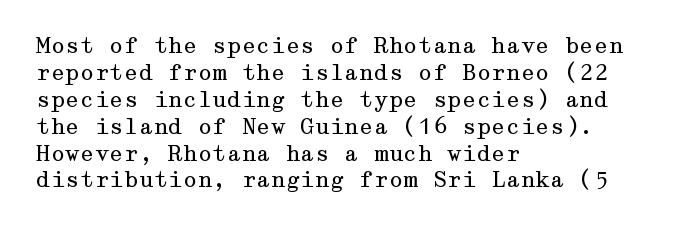
Q: Is the text bold? A: No.
Q: Is the text italic (slanted)? A: No, it is upright.
Q: Is the text underlined? A: No.
Q: How is the paragraph aligned? A: Left-aligned.
Q: Is the spacing between letters normal or unusually wide? A: Normal.
Q: Is the spacing between lines tight, normal or loose? A: Normal.
